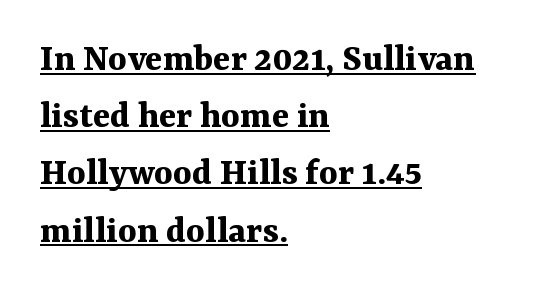
Q: Is the text bold? A: Yes.
Q: Is the text italic (slanted)? A: No, it is upright.
Q: Is the typeface a serif or a sans-serif typeface? A: Serif.
Q: Is the text underlined? A: Yes.
Q: How is the paragraph aligned? A: Left-aligned.
Q: Is the spacing between letters normal or unusually wide? A: Normal.
Q: Is the spacing between lines tight, normal or loose? A: Normal.
Q: Width (condensed, normal, or wide)? A: Normal.
Q: Stroke contrast? A: Medium.
Q: x-height? A: Medium.
Q: Monospaced? A: No.
